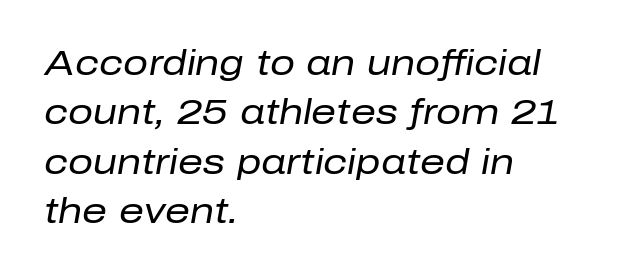
Successive baselines arrive at the customary interval. Italic? Definitely — the glyphs are oblique. Is the block centered? No — it sits flush against the left margin. The letterforms sit at book weight or below. The passage shown is typed in a proportional face where columns would drift.
